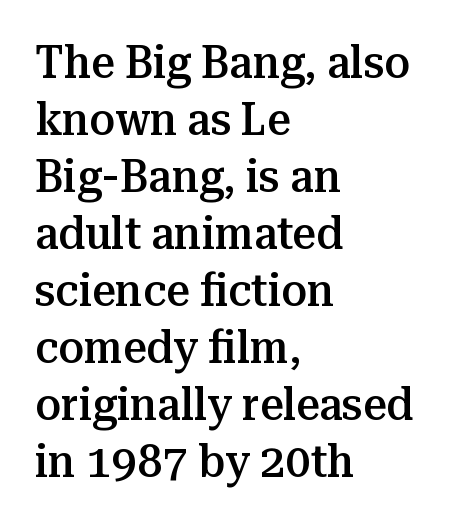
The image shows 46 px semibold serif type, upright; set left-aligned, line spacing 1.24x, normal letter spacing, not underlined; medium stroke contrast and a medium x-height.
